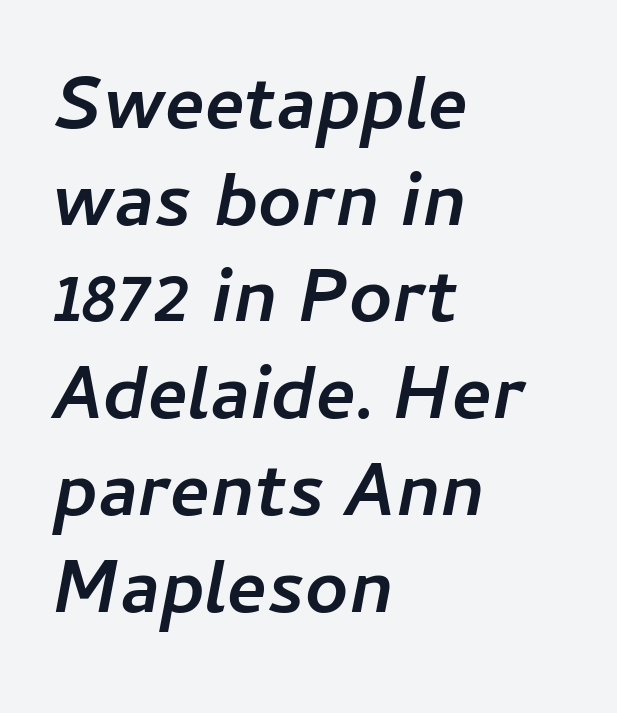
Q: Is the text bold? A: Yes.
Q: Is the text italic (slanted)? A: Yes, it leans right by about 11 degrees.
Q: Is the text underlined? A: No.
Q: How is the paragraph aligned? A: Left-aligned.
Q: Is the spacing between letters normal or unusually wide? A: Normal.
Q: Is the spacing between lines tight, normal or loose? A: Normal.
Q: Width (condensed, normal, or wide)? A: Normal.
Q: Stroke contrast? A: Low.
Q: x-height? A: Medium.
Q: Monospaced? A: No.
